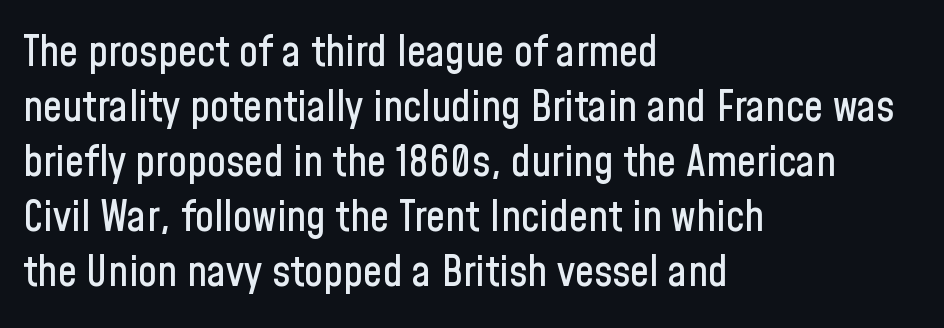
{"serif": "no", "italic": "no", "width": "condensed", "stroke_contrast": "low", "x_height": "medium", "monospaced": "no", "underline": "no", "align": "left", "line_spacing": "normal", "line_spacing_ratio": 1.28, "letter_spacing": "normal", "letter_spacing_em": 0.0, "glyph_px": 43}
